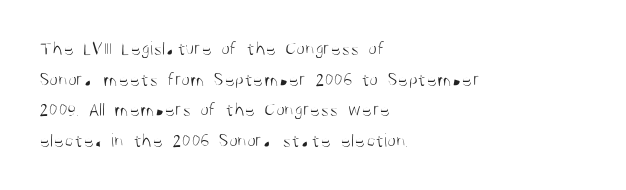
Q: Is the text bold? A: No.
Q: Is the text italic (slanted)? A: No, it is upright.
Q: Is the text underlined? A: No.
Q: How is the paragraph aligned? A: Left-aligned.
Q: Is the spacing between letters normal or unusually wide? A: Normal.
Q: Is the spacing between lines tight, normal or loose? A: Normal.
